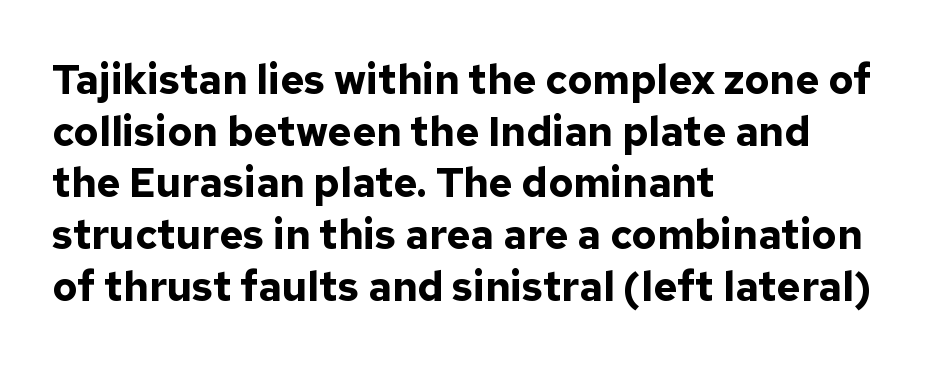
The image shows 41 px bold sans-serif type, upright; set left-aligned, normal line spacing (1.26x), normal letter spacing, not underlined; low stroke contrast and a medium x-height.
